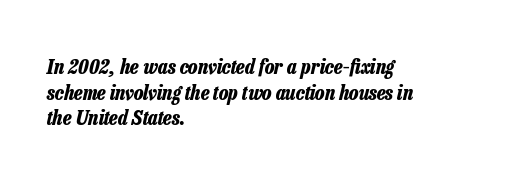
{"italic": "yes", "lean": "right", "slant_degrees": 13, "bold": "yes", "underline": "no", "align": "left", "line_spacing_ratio": 1.22, "letter_spacing": "normal", "letter_spacing_em": 0.0, "glyph_px": 21}
